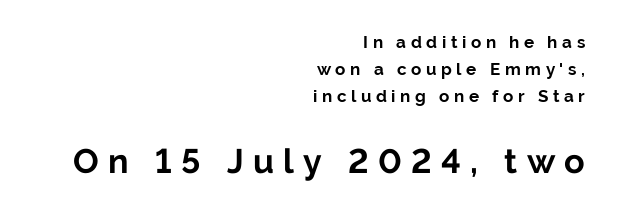
The image shows 34 px bold sans-serif type, upright; set right-aligned, normal line spacing (1.6x), unusually wide letter spacing (+0.27 em), not underlined; the second (bottom) block is 2.0x larger; low stroke contrast and a medium x-height.
